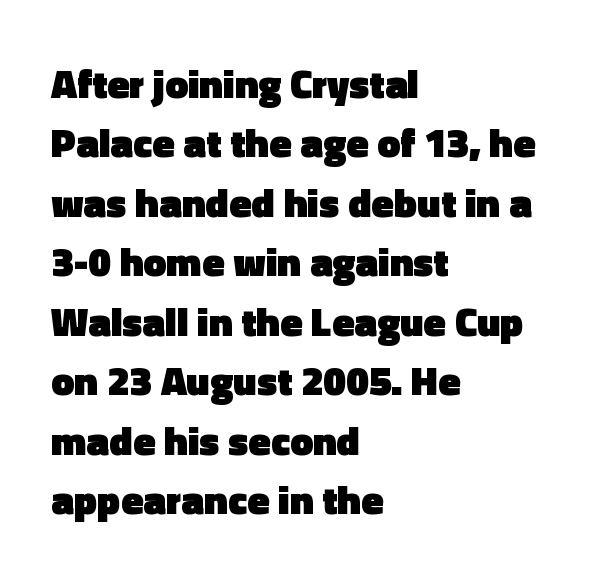
The sample has been set heavy, in full bold. Every character sits straight up, as roman type does. The area under the type is left untouched. You can tell from the bare stems that sans-serif type was used. This sample has the flowing, uneven cadence of proportional lettering. The rows are spaced the way most documents space them.
